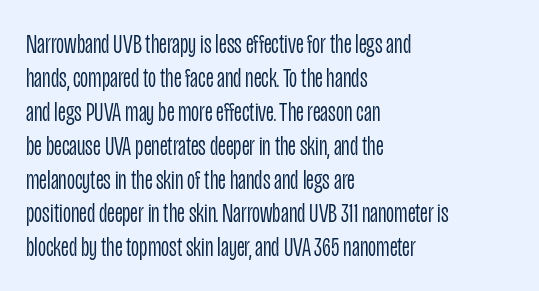
{"serif": "no", "italic": "no", "bold": "no", "weight": "light", "width": "condensed", "stroke_contrast": "low", "x_height": "large", "monospaced": "no", "underline": "no", "align": "left", "line_spacing_ratio": 1.21, "letter_spacing": "normal", "letter_spacing_em": 0.0, "glyph_px": 28}
